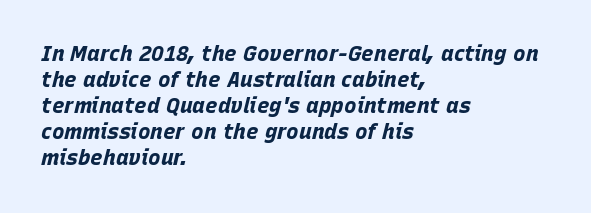
{"italic": "yes", "lean": "right", "slant_degrees": 15, "bold": "yes", "underline": "no", "align": "left", "line_spacing_ratio": 1.24, "letter_spacing": "normal", "letter_spacing_em": 0.0, "glyph_px": 21}
